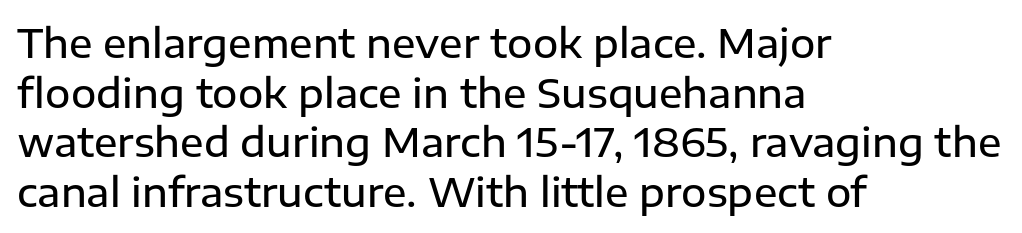
{"serif": "no", "italic": "no", "bold": "semi", "weight": "semibold", "width": "normal", "stroke_contrast": "low", "x_height": "medium", "monospaced": "no", "underline": "no", "align": "left", "line_spacing": "normal", "line_spacing_ratio": 1.27, "letter_spacing": "normal", "letter_spacing_em": 0.0, "glyph_px": 39}
